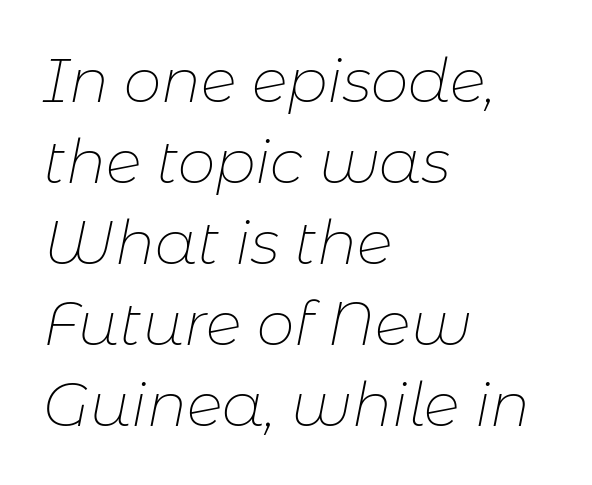
Q: Is the text bold? A: No.
Q: Is the text italic (slanted)? A: Yes, it leans right by about 11 degrees.
Q: Is the text underlined? A: No.
Q: How is the paragraph aligned? A: Left-aligned.
Q: Is the spacing between letters normal or unusually wide? A: Normal.
Q: Is the spacing between lines tight, normal or loose? A: Normal.
Q: Width (condensed, normal, or wide)? A: Normal.
Q: Stroke contrast? A: Low.
Q: x-height? A: Medium.
Q: Monospaced? A: No.
